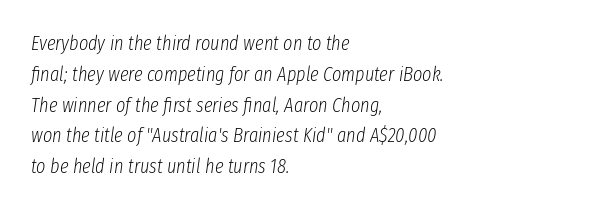
The image shows 20 px text type, italic (leaning right); set left-aligned, normal line spacing (1.54x), normal letter spacing, not underlined.
